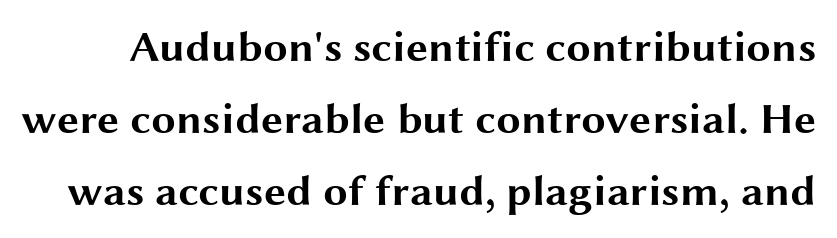
Q: Is the text bold? A: Yes.
Q: Is the text italic (slanted)? A: No, it is upright.
Q: Is the typeface a serif or a sans-serif typeface? A: Sans-serif.
Q: Is the text underlined? A: No.
Q: Is the spacing between letters normal or unusually wide? A: Normal.
Q: Is the spacing between lines tight, normal or loose? A: Normal.
Q: Width (condensed, normal, or wide)? A: Wide.
Q: Stroke contrast? A: Medium.
Q: x-height? A: Medium.
Q: Monospaced? A: No.
